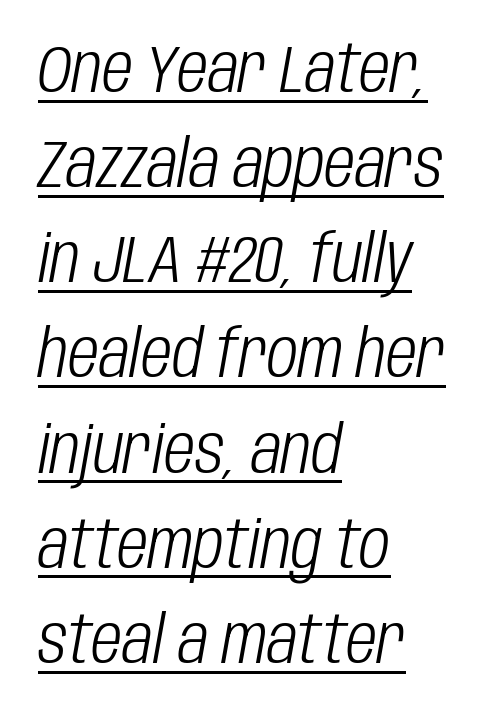
{"italic": "yes", "lean": "right", "slant_degrees": 10, "bold": "no", "weight": "light", "width": "condensed", "stroke_contrast": "low", "x_height": "large", "monospaced": "no", "underline": "yes", "align": "left", "line_spacing": "normal", "line_spacing_ratio": 1.42, "letter_spacing": "normal", "letter_spacing_em": 0.0, "glyph_px": 67}
